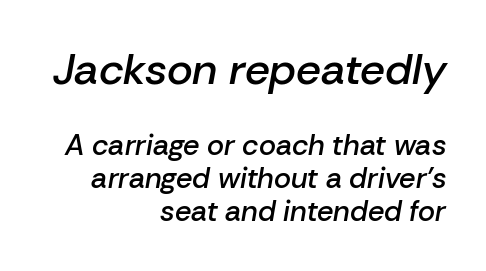
Q: Is the text bold? A: Semi-bold.
Q: Is the text italic (slanted)? A: Yes, it leans right by about 10 degrees.
Q: Is the text underlined? A: No.
Q: How is the paragraph aligned? A: Right-aligned.
Q: Is the spacing between letters normal or unusually wide? A: Normal.
Q: Is the spacing between lines tight, normal or loose? A: Tight.
Q: Which block of text is set in a larger size, the first (top) or the second (bottom)? A: The first (top) one.
Q: Width (condensed, normal, or wide)? A: Normal.
Q: Stroke contrast? A: Low.
Q: x-height? A: Medium.
Q: Monospaced? A: No.
